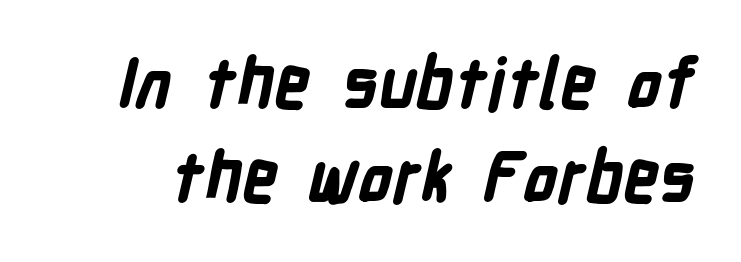
The letterforms sit shoulder to shoulder at normal distance. A bare baseline throughout the passage. Stroke terminals: plain, sans-serif. Compared with typical paragraphs, the rows here are spaced about the same. This sample has the flowing, uneven cadence of proportional lettering. Emphasis by weight is at full strength: bold.
